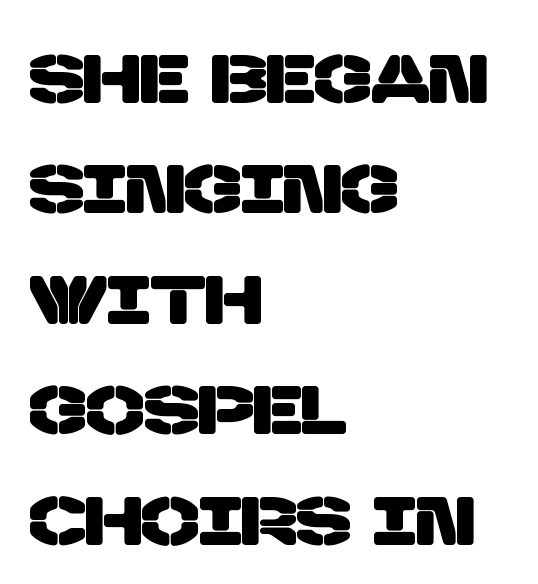
The image shows 69 px sans-serif type; set left-aligned, normal line spacing (1.6x), normal letter spacing, not underlined; low stroke contrast and a large x-height.
